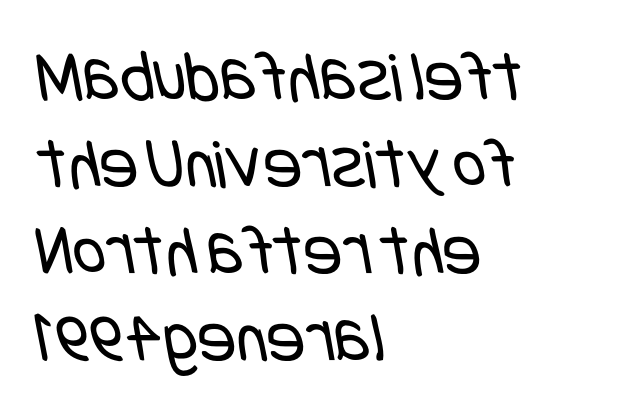
The image shows 72 px regular-weight, condensed sans-serif type; set left-aligned, line spacing 1.21x, normal letter spacing, not underlined; low stroke contrast and a large x-height.
